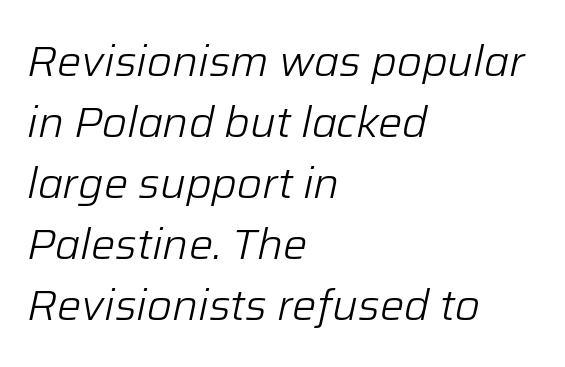
Q: Is the text bold? A: No.
Q: Is the text italic (slanted)? A: Yes, it leans right by about 12 degrees.
Q: Is the text underlined? A: No.
Q: How is the paragraph aligned? A: Left-aligned.
Q: Is the spacing between letters normal or unusually wide? A: Normal.
Q: Is the spacing between lines tight, normal or loose? A: Normal.
Q: Width (condensed, normal, or wide)? A: Normal.
Q: Stroke contrast? A: Low.
Q: x-height? A: Medium.
Q: Monospaced? A: No.
